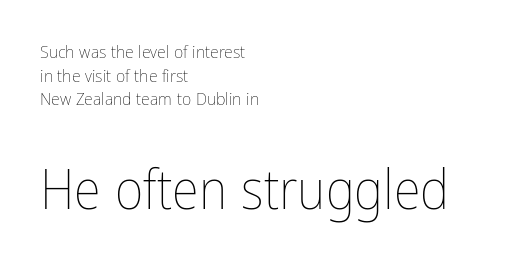
The image shows 55 px thin, condensed type, upright; set left-aligned, normal line spacing (1.31x), normal letter spacing, not underlined; the second (bottom) block is 3.06x larger; low stroke contrast and a medium x-height.
